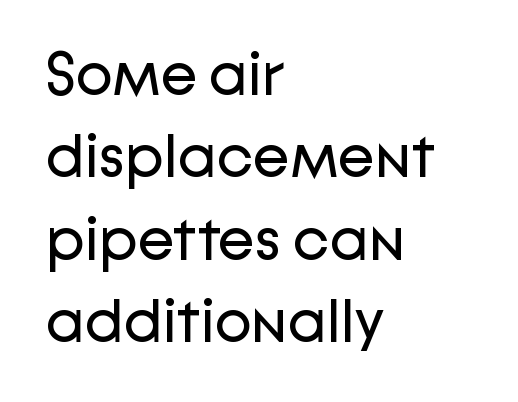
The image shows 61 px regular-weight sans-serif type, upright; set left-aligned, normal line spacing (1.35x), normal letter spacing, not underlined; low stroke contrast and a medium x-height.
